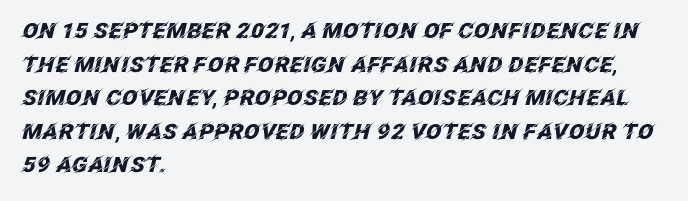
{"italic": "yes", "lean": "right", "slant_degrees": 12, "bold": "yes", "underline": "no", "align": "left", "line_spacing": "normal", "line_spacing_ratio": 1.6, "letter_spacing": "normal", "letter_spacing_em": 0.0, "glyph_px": 21}
